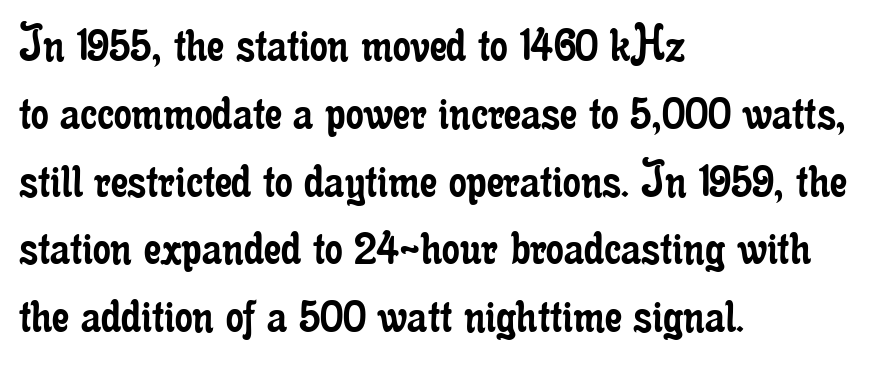
Q: Is the text bold? A: No.
Q: Is the text italic (slanted)? A: No, it is upright.
Q: Is the typeface a serif or a sans-serif typeface? A: Serif.
Q: Is the text underlined? A: No.
Q: How is the paragraph aligned? A: Left-aligned.
Q: Is the spacing between letters normal or unusually wide? A: Normal.
Q: Width (condensed, normal, or wide)? A: Condensed.
Q: Stroke contrast? A: Low.
Q: x-height? A: Small.
Q: Monospaced? A: No.
